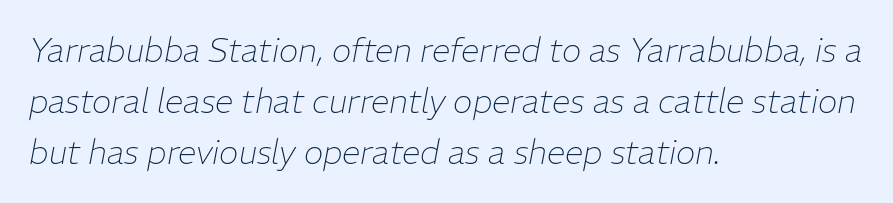
The image shows 33 px thin type, italic (leaning right); set left-aligned, normal line spacing (1.55x), normal letter spacing, not underlined; low stroke contrast and a medium x-height.
